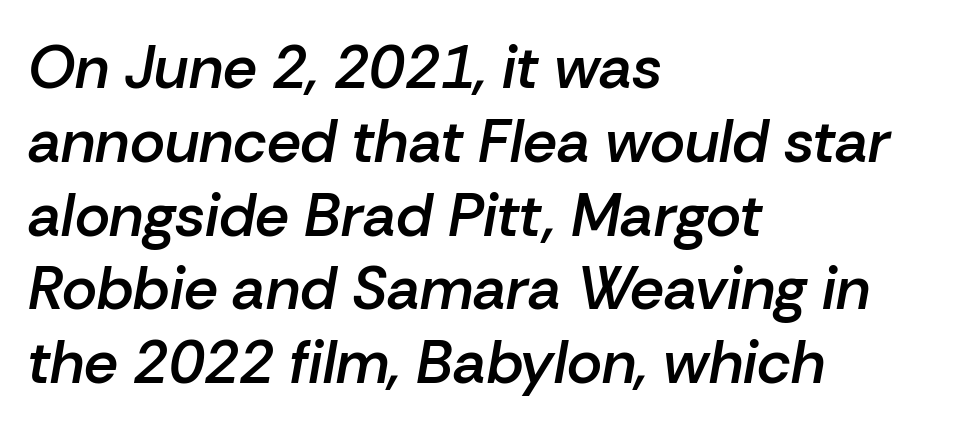
The image shows 60 px semibold type, italic (leaning right); set left-aligned, line spacing 1.23x, normal letter spacing, not underlined; low stroke contrast and a medium x-height.
